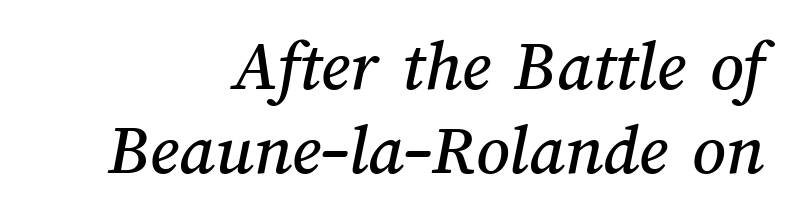
Q: Is the text underlined? A: No.
Q: How is the paragraph aligned? A: Right-aligned.
Q: Is the spacing between letters normal or unusually wide? A: Normal.
Q: Is the spacing between lines tight, normal or loose? A: Tight.
Q: Width (condensed, normal, or wide)? A: Normal.
Q: Stroke contrast? A: Medium.
Q: x-height? A: Medium.
Q: Monospaced? A: No.
